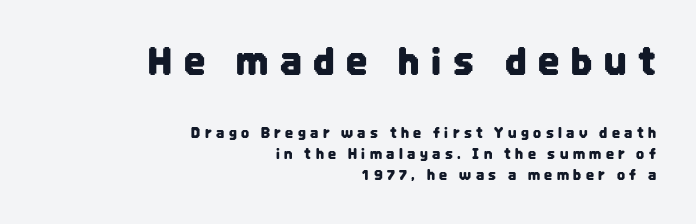
The axis of the letterforms is exactly vertical. A bare baseline throughout the passage. Looks like regular typesetting: each glyph gets only the width it needs. The text was rendered using a sans face with plain stroke endings. A normal amount of white space separates one row of letters from the next.
